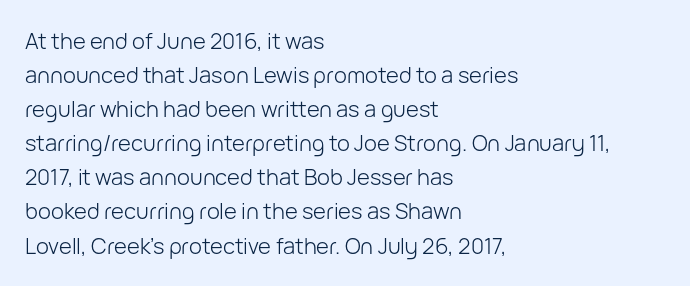
The image shows 22 px text type, upright; set left-aligned, normal line spacing (1.55x), normal letter spacing, not underlined.
